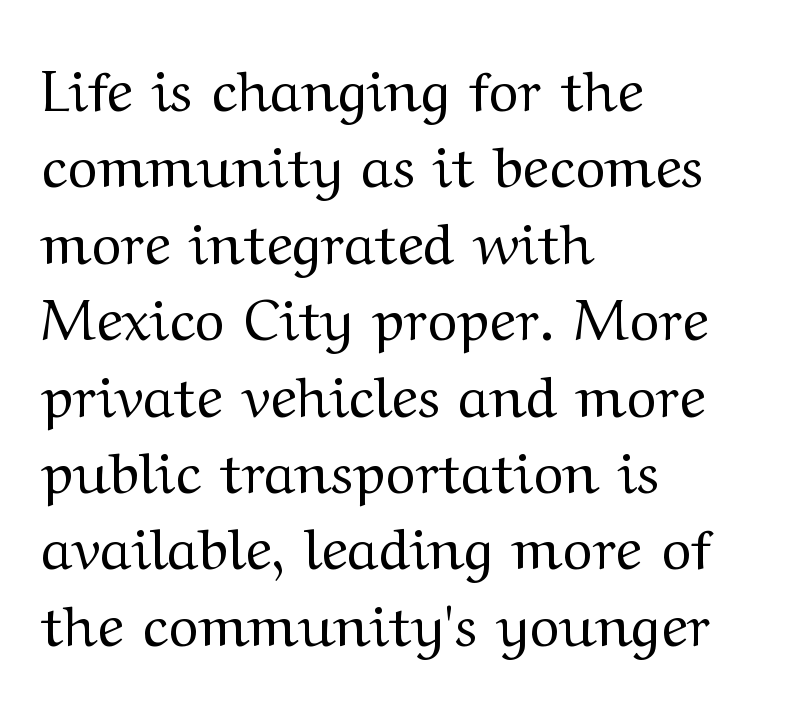
{"serif": "yes", "italic": "no", "bold": "no", "weight": "regular", "width": "wide", "stroke_contrast": "medium", "x_height": "medium", "monospaced": "no", "underline": "no", "align": "left", "line_spacing": "normal", "line_spacing_ratio": 1.34, "letter_spacing": "normal", "letter_spacing_em": 0.0, "glyph_px": 57}
